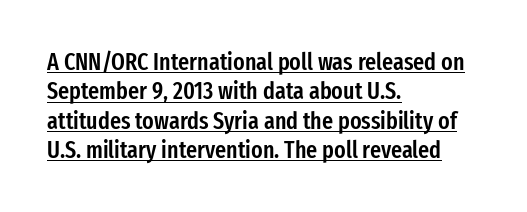
The image shows 24 px text type, upright; set left-aligned, line spacing 1.22x, normal letter spacing, underlined.
